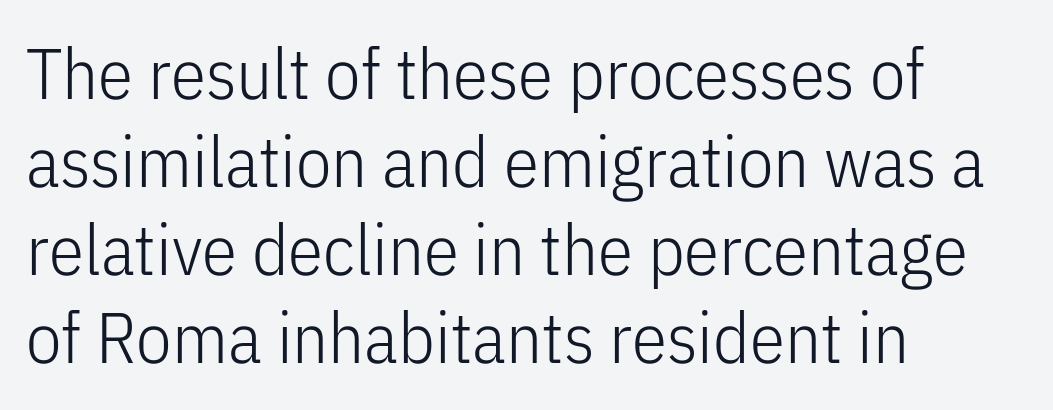
{"serif": "no", "italic": "no", "bold": "no", "weight": "light", "width": "condensed", "stroke_contrast": "low", "x_height": "medium", "monospaced": "no", "underline": "no", "align": "left", "line_spacing_ratio": 1.24, "letter_spacing": "normal", "letter_spacing_em": 0.0, "glyph_px": 71}
